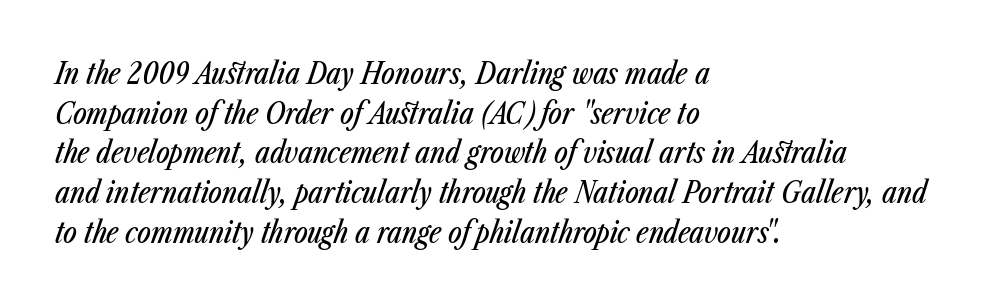
Compared with typical paragraphs, the rows here are spaced about the same. You could not count columns in this text — the font is proportionally spaced. An italicized treatment has been applied to the whole sample. The lines are quadded left. Each word holds together tightly as a unit, with standard inter-letter gaps.
